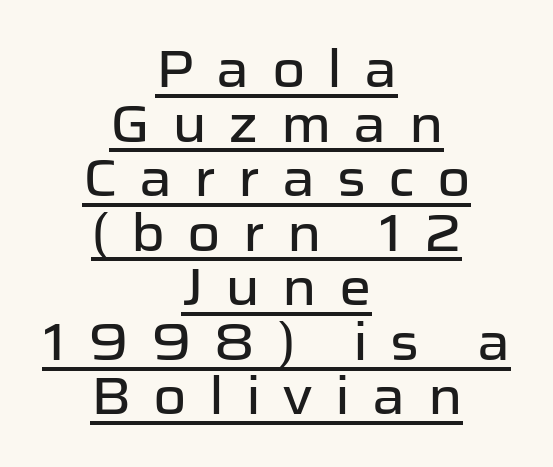
The image shows 51 px sans-serif type, upright; set centered, tight line spacing (1.07x), unusually wide letter spacing (+0.43 em), underlined; low stroke contrast and a medium x-height.
